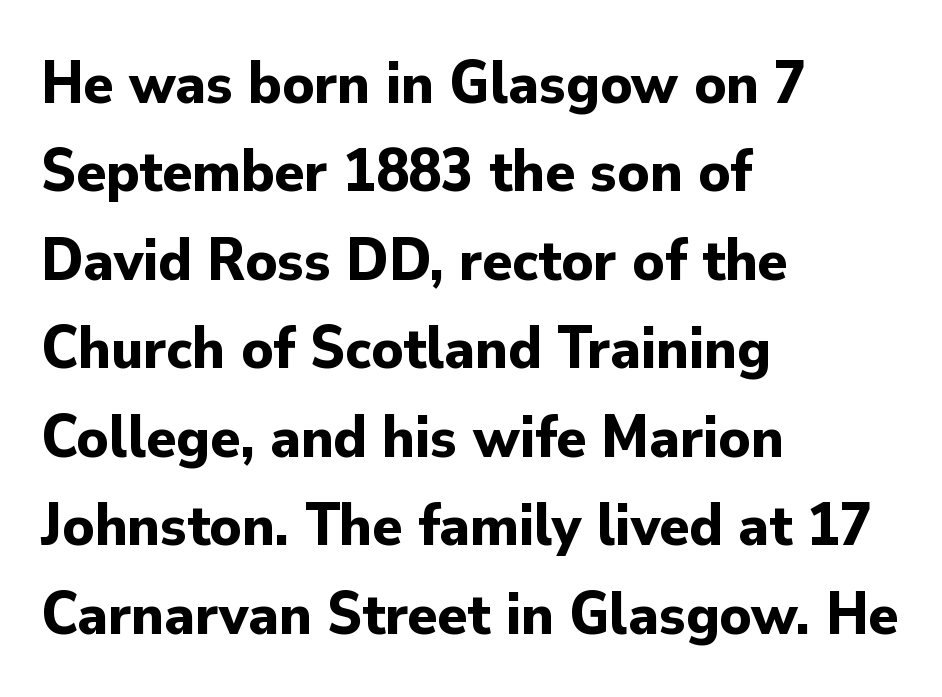
The image shows 61 px bold sans-serif type, upright; set left-aligned, normal line spacing (1.45x), normal letter spacing, not underlined; low stroke contrast and a small x-height.
